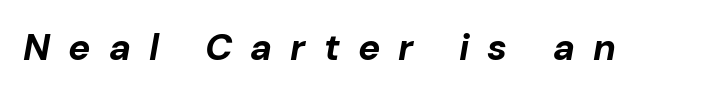
Q: Is the text bold? A: Yes.
Q: Is the text italic (slanted)? A: Yes, it leans right by about 10 degrees.
Q: Is the text underlined? A: No.
Q: Is the spacing between letters normal or unusually wide? A: Unusually wide.
Q: Width (condensed, normal, or wide)? A: Normal.
Q: Stroke contrast? A: Low.
Q: x-height? A: Medium.
Q: Monospaced? A: No.
